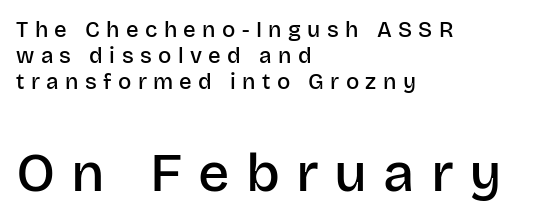
Here the glyphs are tracked loosely, breaking word shapes into spaced letters. The typography opts for an upright posture over an oblique one. The font is running at a semibold setting, under full bold. What kind of face is this? One without serifs — a sans. Short and long lines alike share a common starting point at left. The face used here is proportionally spaced, like ordinary book or web type.
